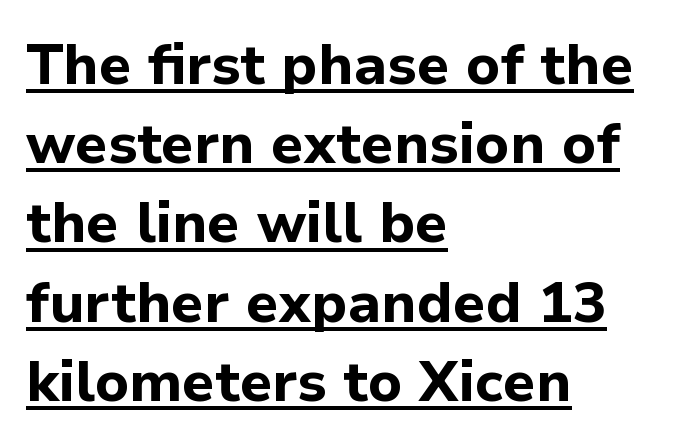
Check the space under the baseline: a stroke is drawn there. The sample has been set heavy, in full bold. Here the designer chose a conventional face with non-uniform glyph widths. Line spacing here is normal. Alignment: flush left. Inter-character spacing is left at the font's built-in metrics.
